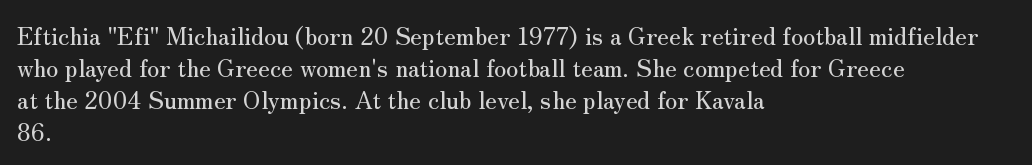
The image shows 24 px text type, upright; set left-aligned, normal line spacing (1.33x), normal letter spacing, not underlined.
